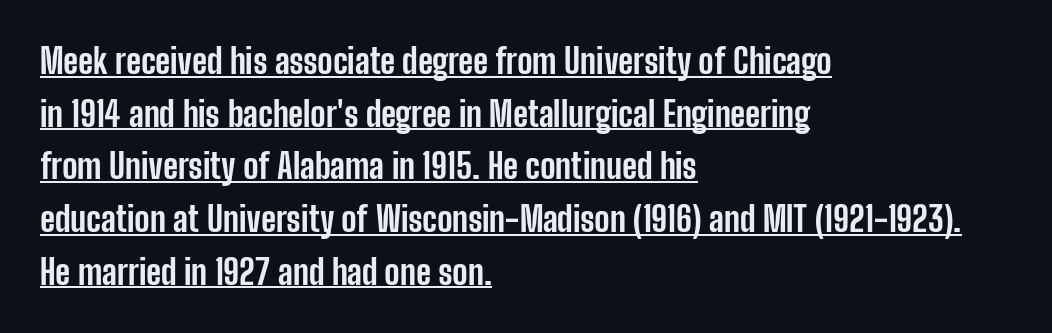
{"serif": "no", "italic": "no", "bold": "yes", "weight": "bold", "width": "condensed", "stroke_contrast": "low", "x_height": "medium", "monospaced": "no", "underline": "yes", "align": "left", "line_spacing": "normal", "line_spacing_ratio": 1.55, "letter_spacing": "normal", "letter_spacing_em": 0.0, "glyph_px": 34}
